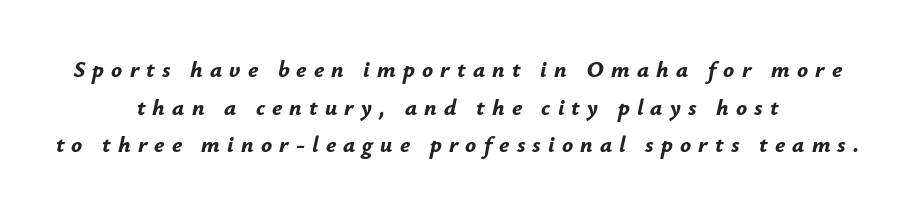
Summary of vertical rhythm: regular, with standard interline spacing. Each glyph is drawn with heavy, bold strokes. The typography opts for an oblique posture over an upright one. The strip under each line holds only bare page.
